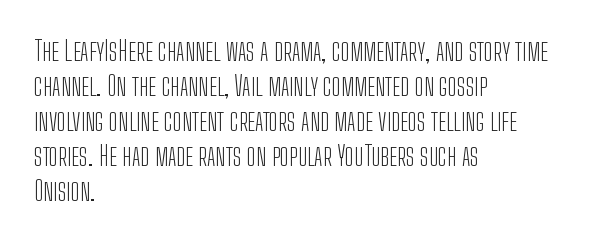
The image shows 27 px text type, upright; set left-aligned, normal line spacing (1.3x), normal letter spacing, not underlined.
